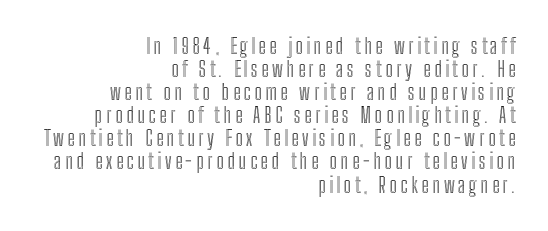
The image shows 21 px text type, upright; set right-aligned, tight line spacing (1.1x), not underlined.
